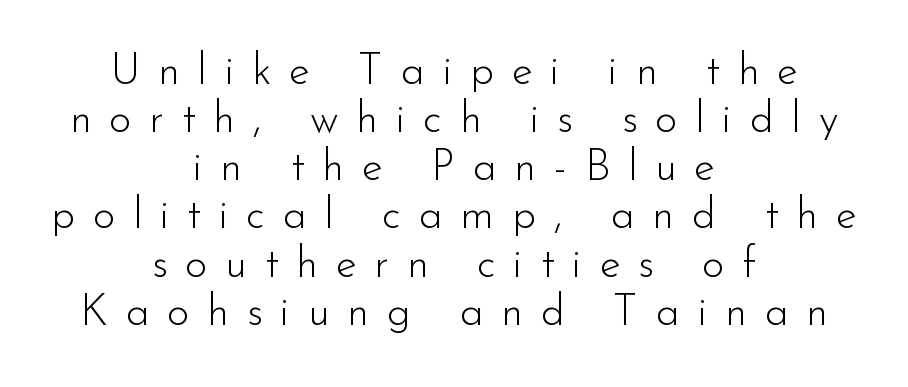
{"serif": "no", "italic": "no", "bold": "no", "weight": "light", "width": "normal", "stroke_contrast": "low", "x_height": "small", "monospaced": "no", "underline": "no", "align": "center", "line_spacing": "tight", "line_spacing_ratio": 1.12, "letter_spacing": "wide", "letter_spacing_em": 0.41, "glyph_px": 43}
